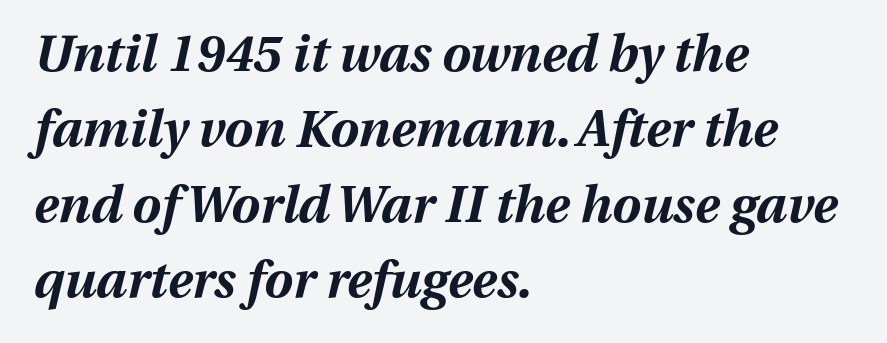
Q: Is the text bold? A: Yes.
Q: Is the text italic (slanted)? A: Yes, it leans right by about 13 degrees.
Q: Is the text underlined? A: No.
Q: How is the paragraph aligned? A: Left-aligned.
Q: Is the spacing between letters normal or unusually wide? A: Normal.
Q: Is the spacing between lines tight, normal or loose? A: Normal.
Q: Width (condensed, normal, or wide)? A: Normal.
Q: Stroke contrast? A: Medium.
Q: x-height? A: Medium.
Q: Monospaced? A: No.
